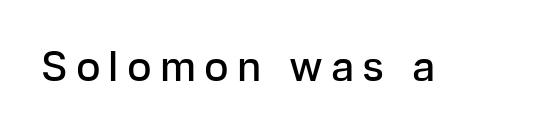
The image shows 41 px semibold sans-serif type, upright; set unusually wide letter spacing (+0.2 em), not underlined; low stroke contrast and a medium x-height.
